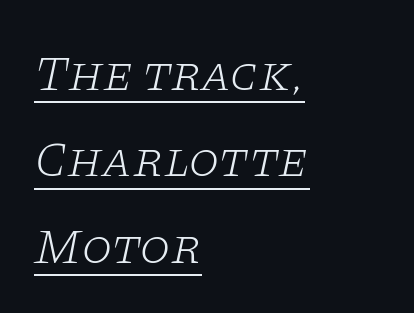
Spacing verdict: proportional, widths tailored to each character. Compared with a centered layout, this one pins lines to the left instead. The font family rendered here belongs to the serif group. The gaps between neighbouring characters are ordinary and unremarkable. Heaviness? Minimal to ordinary, like unemphasized prose.
